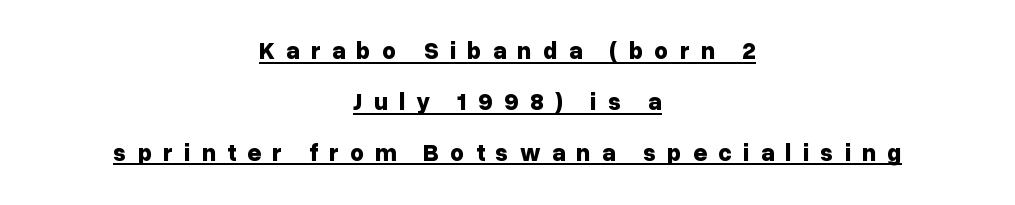
{"italic": "no", "bold": "yes", "underline": "yes", "align": "center", "line_spacing": "loose", "line_spacing_ratio": 2.12, "letter_spacing": "wide", "letter_spacing_em": 0.47, "glyph_px": 24}
